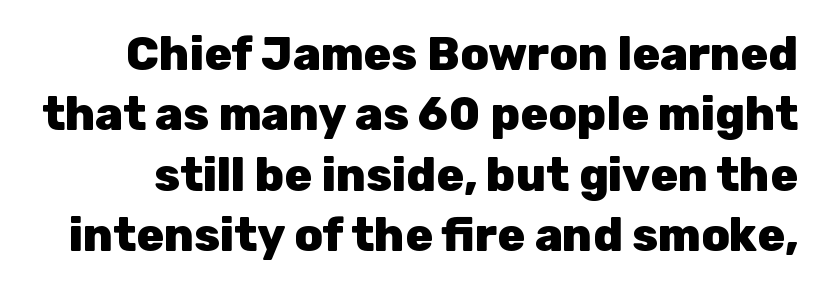
Typographically, this falls in the sans-serif category. Does the weight exceed regular? Yes, all the way to bold. Honestly, the row spacing looks completely unremarkable. Nobody drew a line under any word here.
